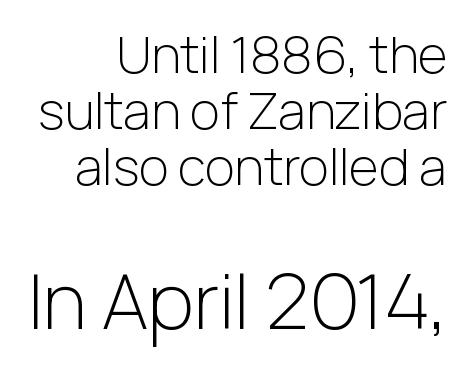
How are the letters spaced? Ordinarily, with no added tracking. The passage shown is not bold in any degree. The text was rendered using a sans face with plain stroke endings. Ascenders rise straight up at ninety degrees.
